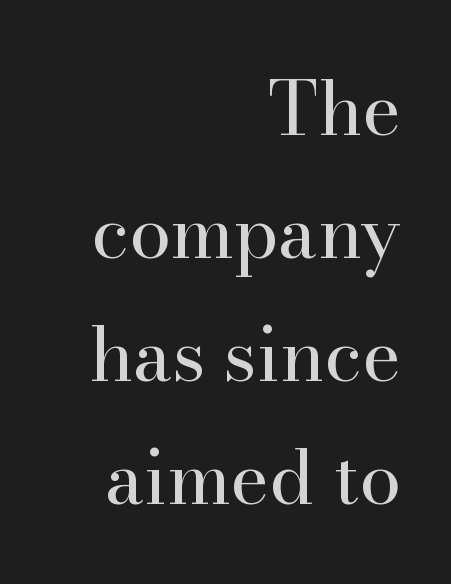
Default kerning and tracking; the words read as compact shapes. The lettering stays uniformly vertical, giving the passage a roman look. These lines are composed in type with serifs. A normal amount of white space separates one row of letters from the next.
